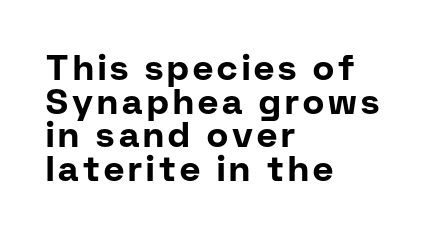
The image shows 35 px bold sans-serif type, upright; set left-aligned, tight line spacing (0.96x), not underlined; low stroke contrast and a medium x-height.
